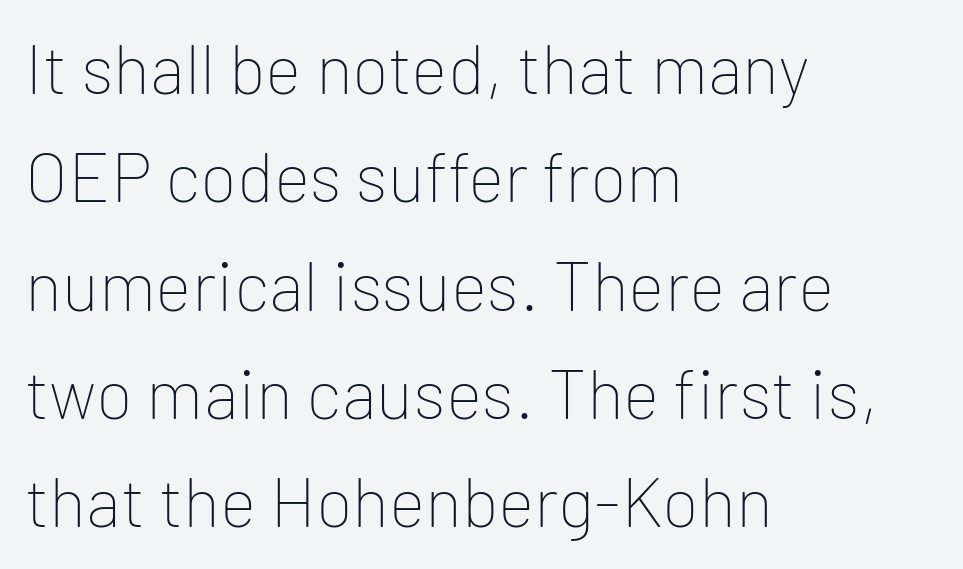
{"serif": "no", "italic": "no", "bold": "no", "weight": "thin", "width": "normal", "stroke_contrast": "low", "x_height": "medium", "monospaced": "no", "underline": "no", "align": "left", "line_spacing": "normal", "line_spacing_ratio": 1.57, "letter_spacing": "normal", "letter_spacing_em": 0.0, "glyph_px": 69}
